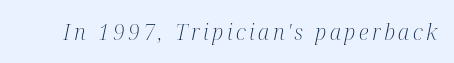
{"italic": "yes", "lean": "right", "slant_degrees": 12, "bold": "no", "underline": "no", "glyph_px": 22}
